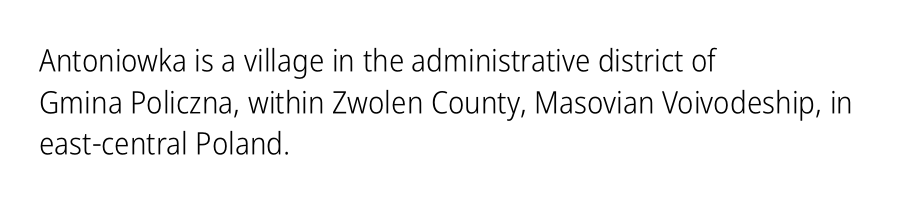
No feet cap the strokes, marking this as sans-serif type. Letters rest on an invisible, unmarked baseline. Horizontal bands of white between lines are of average thickness. Heft: none added — not bold. Tracking here is standard; glyphs follow each other at the usual distance.
